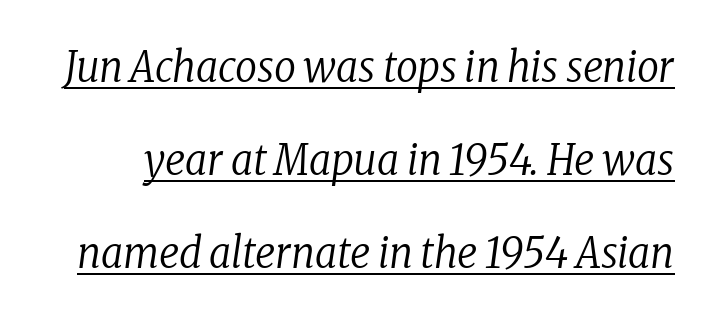
The specimen reads as italic at a glance. Classification — serif. Interline gaps are noticeably wide in this sample. These lines are rendered in a variable-pitch font. The gaps between neighbouring characters are ordinary and unremarkable.
